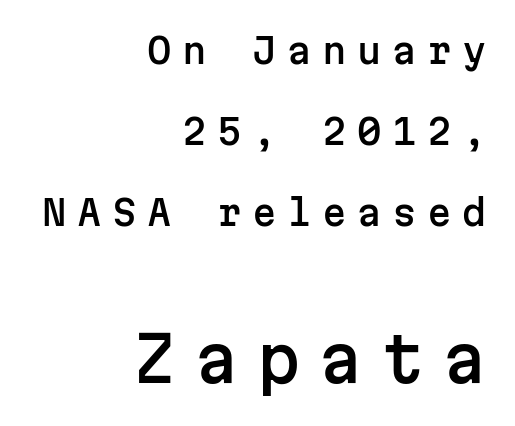
Widely set lines give the paragraph a tall, airy silhouette. Does the bottom block carry the larger type? Yes, it does. Only glyphs here, with clear space below each row. Each line ends at the same right margin while the left side varies. Note the uniform advance width — an 'i' takes as much space as an 'm'.
